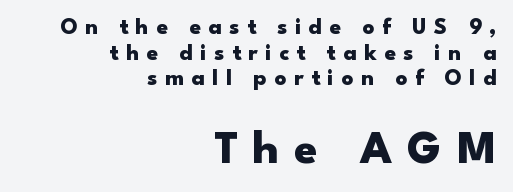
The letters advance in unequal steps, a hallmark of proportional type. Posture: upright roman. Every row of glyphs terminates at an identical x-position on the right. A typesetter would call this heavily tracked-out type. The string is rendered with underlining switched off. Character size in the trailing block exceeds that of the leading block.
